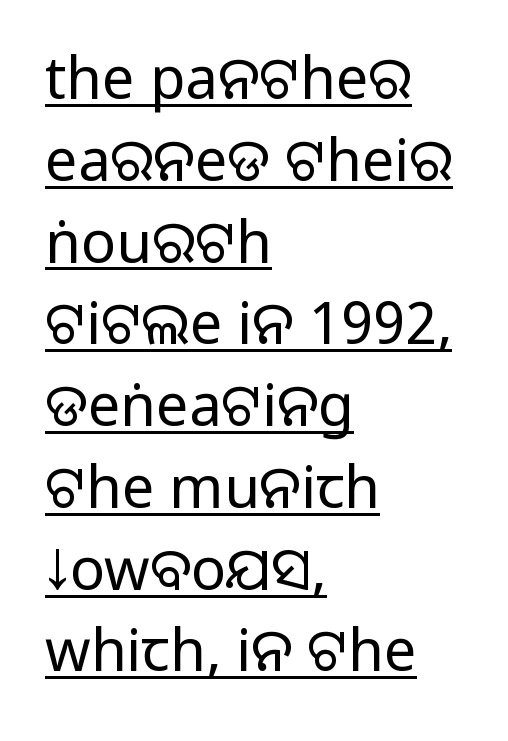
Q: Is the text bold? A: No.
Q: Is the text italic (slanted)? A: No, it is upright.
Q: Is the typeface a serif or a sans-serif typeface? A: Sans-serif.
Q: Is the text underlined? A: Yes.
Q: How is the paragraph aligned? A: Left-aligned.
Q: Is the spacing between letters normal or unusually wide? A: Normal.
Q: Is the spacing between lines tight, normal or loose? A: Normal.
Q: Width (condensed, normal, or wide)? A: Normal.
Q: Stroke contrast? A: Low.
Q: x-height? A: Large.
Q: Monospaced? A: No.
